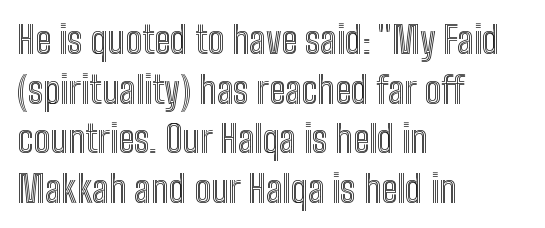
{"italic": "no", "width": "condensed", "x_height": "medium", "monospaced": "no", "underline": "no", "align": "left", "line_spacing": "normal", "line_spacing_ratio": 1.34, "letter_spacing": "normal", "letter_spacing_em": 0.0, "glyph_px": 37}
